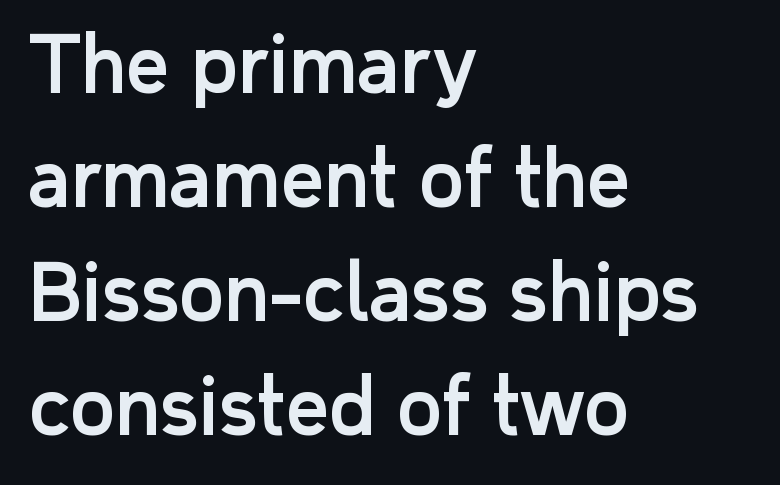
These lines are rendered in a variable-pitch font. Compared with typical paragraphs, the rows here are spaced about the same. Nobody drew a line under any word here. You can tell it's not italic because the verticals are truly vertical.
